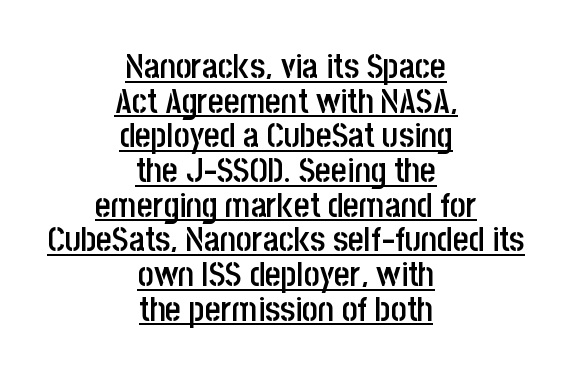
Q: Is the text bold? A: Semi-bold.
Q: Is the text italic (slanted)? A: No, it is upright.
Q: Is the typeface a serif or a sans-serif typeface? A: Sans-serif.
Q: Is the text underlined? A: Yes.
Q: How is the paragraph aligned? A: Centered.
Q: Is the spacing between letters normal or unusually wide? A: Normal.
Q: Is the spacing between lines tight, normal or loose? A: Tight.
Q: Width (condensed, normal, or wide)? A: Condensed.
Q: Stroke contrast? A: Low.
Q: x-height? A: Large.
Q: Monospaced? A: No.
